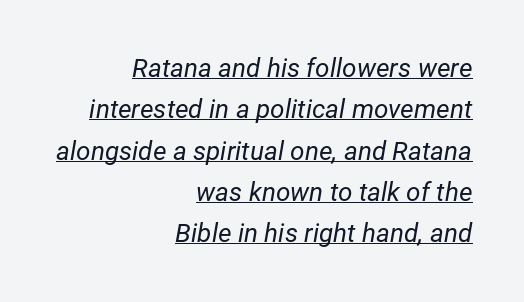
{"italic": "yes", "lean": "right", "slant_degrees": 12, "bold": "no", "underline": "yes", "align": "right", "line_spacing": "normal", "line_spacing_ratio": 1.59, "letter_spacing": "normal", "letter_spacing_em": 0.0, "glyph_px": 26}
